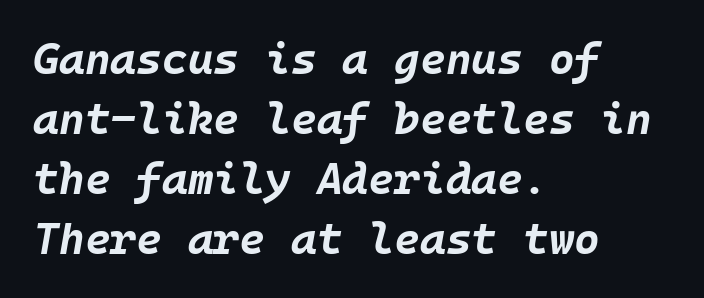
{"italic": "yes", "lean": "right", "slant_degrees": 10, "bold": "yes", "weight": "bold", "width": "normal", "stroke_contrast": "low", "x_height": "large", "underline": "no", "align": "left", "line_spacing": "normal", "line_spacing_ratio": 1.36, "letter_spacing": "normal", "letter_spacing_em": 0.0, "glyph_px": 44}
